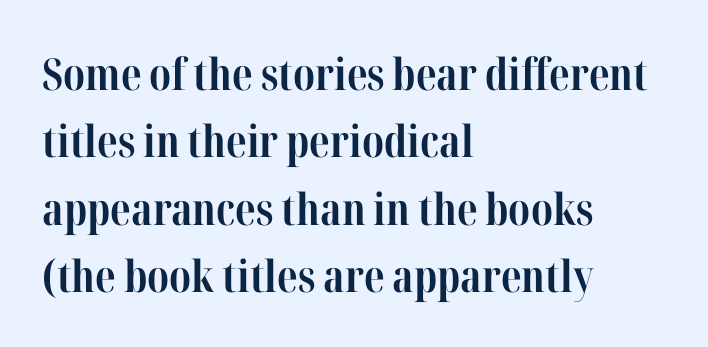
The designer left line spacing at the default. Nothing unusual about the tracking: characters are spaced as the font intends. Each line starts at the same left margin while the right side varies. This sample has the flowing, uneven cadence of proportional lettering. The rendering shows small feet on the letterforms — a serif design.
